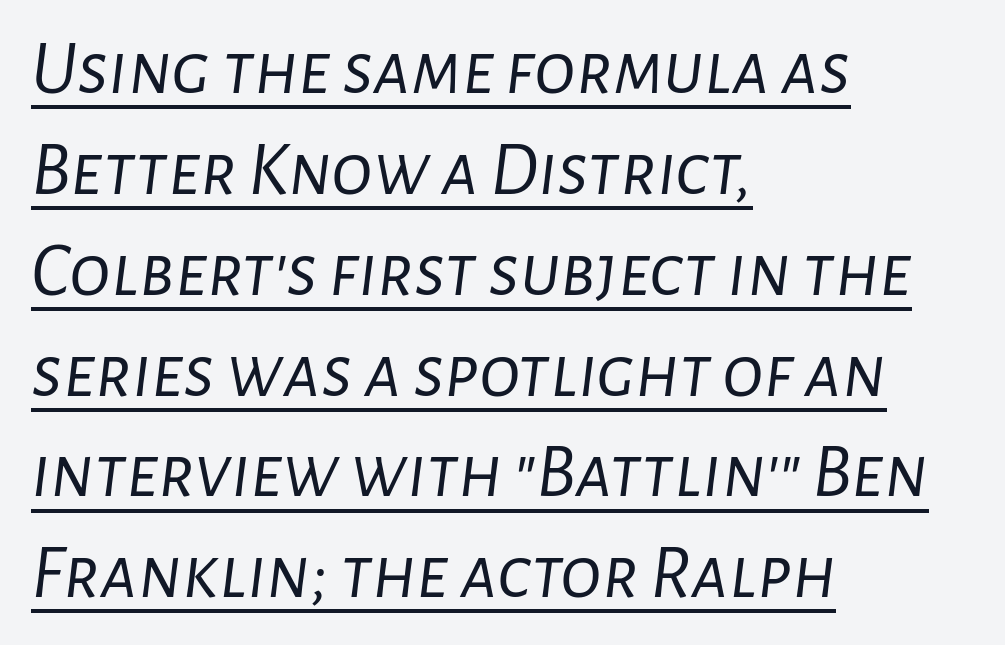
The line-height multiplier appears to be the usual default. Rendered with sloped, italic letterforms. The passage shown is underscored from start to finish. Looks like regular typesetting: each glyph gets only the width it needs. Line starts are locked; line ends wander.
